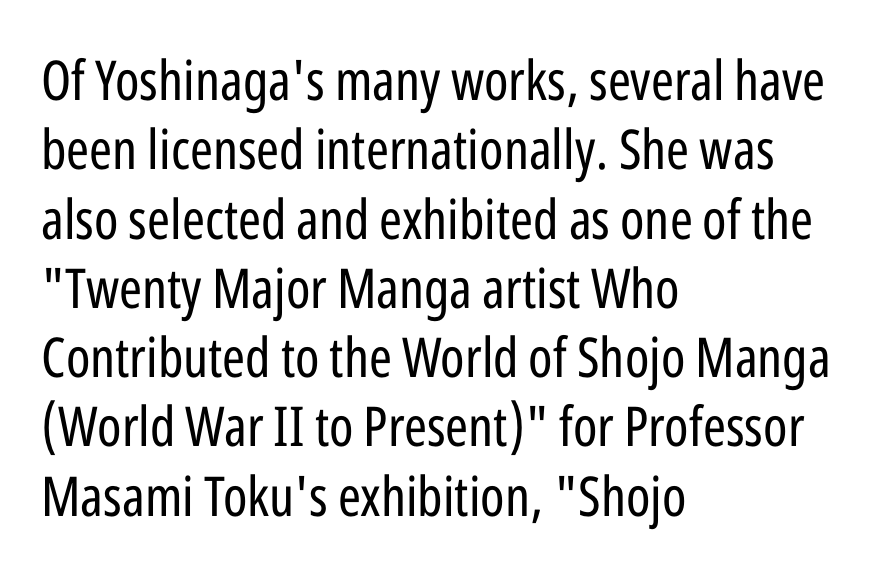
Q: Is the text bold? A: No.
Q: Is the text italic (slanted)? A: No, it is upright.
Q: Is the typeface a serif or a sans-serif typeface? A: Sans-serif.
Q: Is the text underlined? A: No.
Q: How is the paragraph aligned? A: Left-aligned.
Q: Is the spacing between letters normal or unusually wide? A: Normal.
Q: Is the spacing between lines tight, normal or loose? A: Normal.
Q: Width (condensed, normal, or wide)? A: Condensed.
Q: Stroke contrast? A: Low.
Q: x-height? A: Medium.
Q: Monospaced? A: No.
